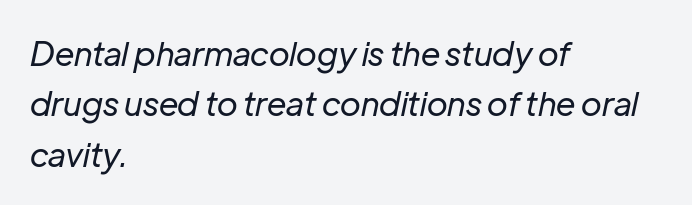
Q: Is the text bold? A: No.
Q: Is the text italic (slanted)? A: Yes, it leans right by about 12 degrees.
Q: Is the text underlined? A: No.
Q: How is the paragraph aligned? A: Left-aligned.
Q: Is the spacing between letters normal or unusually wide? A: Normal.
Q: Is the spacing between lines tight, normal or loose? A: Normal.
Q: Width (condensed, normal, or wide)? A: Normal.
Q: Stroke contrast? A: Low.
Q: x-height? A: Medium.
Q: Monospaced? A: No.
